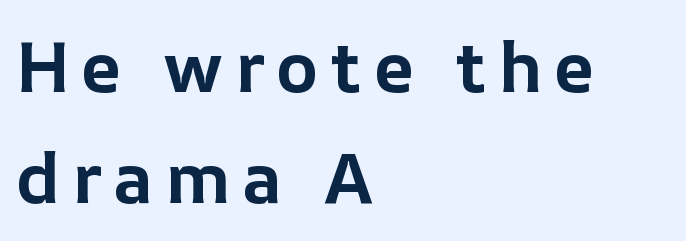
Each letter keeps its own natural width here, so spacing adapts to shape. These words are printed bold, with thick strokes throughout. Is there much room between lines? A standard amount, neither cramped nor airy. Descenders hang freely into open space.
